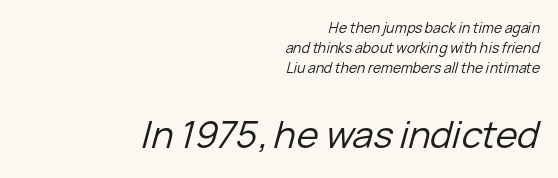
{"italic": "yes", "lean": "right", "slant_degrees": 15, "bold": "no", "weight": "regular", "width": "normal", "stroke_contrast": "low", "x_height": "medium", "monospaced": "no", "underline": "no", "align": "right", "line_spacing": "normal", "line_spacing_ratio": 1.43, "letter_spacing": "normal", "letter_spacing_em": 0.0, "larger_block": "second", "size_ratio": 2.64, "glyph_px": 37}
